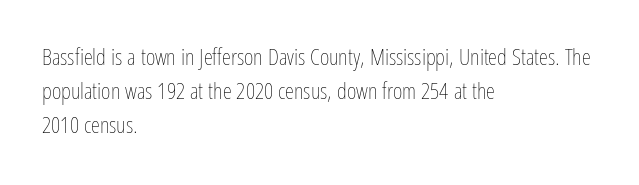
The image shows 23 px text type, upright; set left-aligned, normal line spacing (1.48x), normal letter spacing, not underlined.
